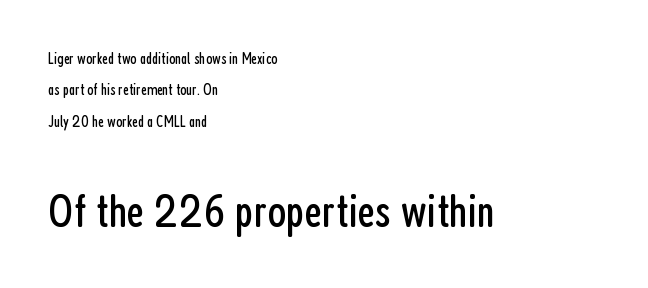
{"serif": "no", "italic": "no", "bold": "no", "weight": "regular", "width": "condensed", "stroke_contrast": "low", "x_height": "medium", "monospaced": "no", "underline": "no", "align": "left", "line_spacing": "loose", "line_spacing_ratio": 1.96, "letter_spacing": "normal", "letter_spacing_em": 0.0, "larger_block": "second", "size_ratio": 3.0, "glyph_px": 48}
